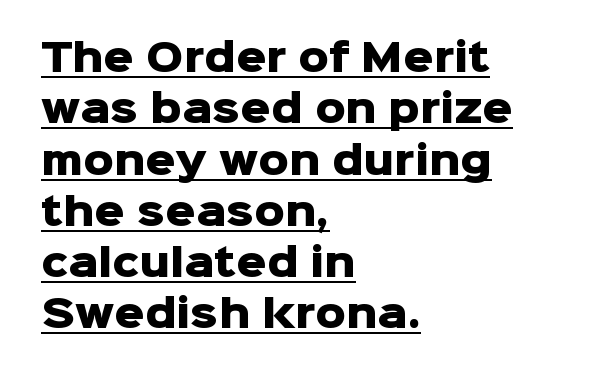
Quick note: not italic, upright. Observe the absence of serifs on each vertical stroke in this sample. Character widths vary here, with narrow letters taking less room than wide ones. Notice how descenders clear the ascenders below comfortably — that's standard leading. I'd describe the lettering as bold — thick and assertive. The rendered words wear a rule along their underside.
